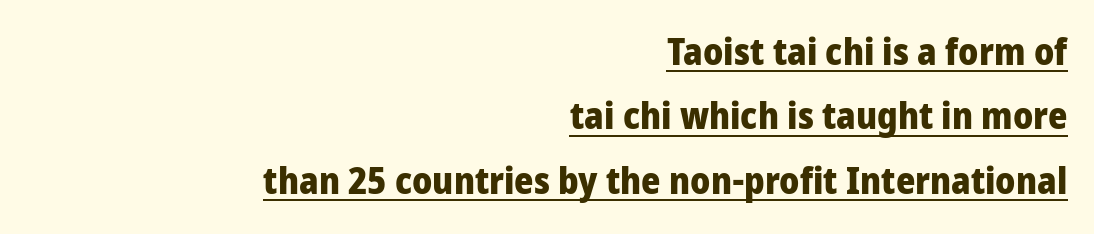
{"serif": "no", "italic": "no", "bold": "yes", "weight": "heavy", "width": "condensed", "stroke_contrast": "low", "x_height": "large", "monospaced": "no", "underline": "yes", "align": "right", "line_spacing_ratio": 1.74, "letter_spacing": "normal", "letter_spacing_em": 0.0, "glyph_px": 37}
